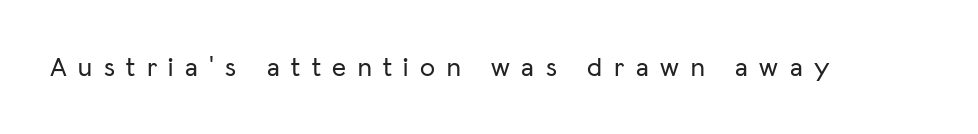
{"italic": "no", "underline": "no", "letter_spacing": "wide", "letter_spacing_em": 0.43, "glyph_px": 27}
